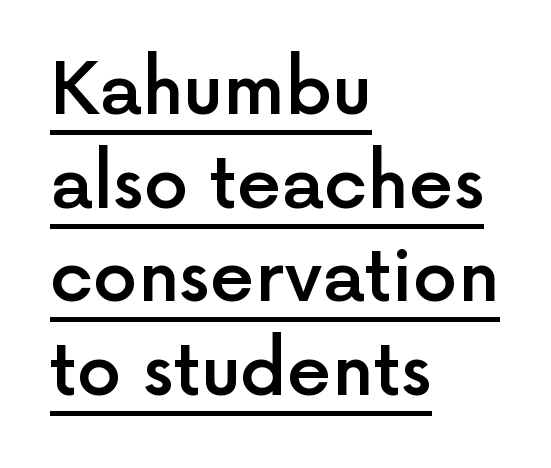
The image shows 71 px semibold sans-serif type, upright; set left-aligned, normal line spacing (1.32x), normal letter spacing, underlined; a medium x-height.
